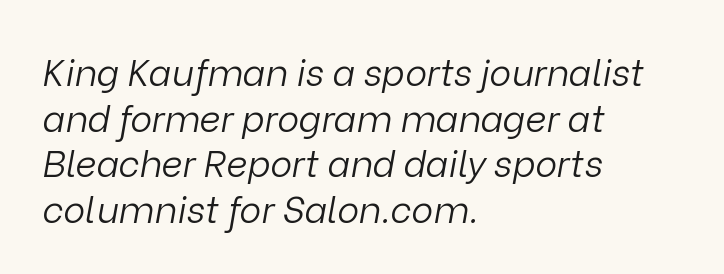
{"italic": "yes", "lean": "right", "slant_degrees": 9, "bold": "no", "weight": "light", "width": "normal", "stroke_contrast": "low", "x_height": "medium", "monospaced": "no", "underline": "no", "align": "left", "line_spacing_ratio": 1.23, "letter_spacing": "normal", "letter_spacing_em": 0.0, "glyph_px": 37}
